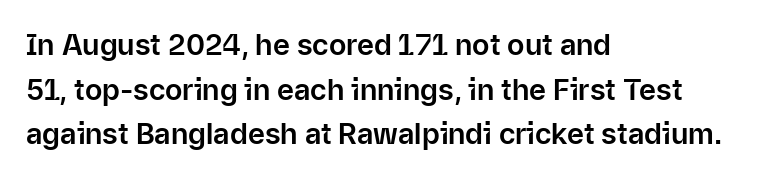
Q: Is the text italic (slanted)? A: No, it is upright.
Q: Is the typeface a serif or a sans-serif typeface? A: Sans-serif.
Q: Is the text underlined? A: No.
Q: How is the paragraph aligned? A: Left-aligned.
Q: Is the spacing between letters normal or unusually wide? A: Normal.
Q: Is the spacing between lines tight, normal or loose? A: Normal.
Q: Width (condensed, normal, or wide)? A: Normal.
Q: Stroke contrast? A: Low.
Q: x-height? A: Medium.
Q: Monospaced? A: No.
